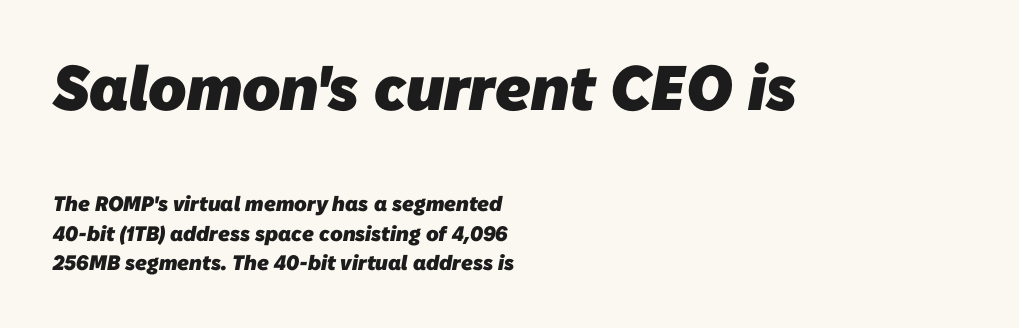
Reading down the column, the eye jumps a familiar distance to each next line. The letters are bold, with thick, heavy strokes. This layout puts the oversized block above and the modest block below. You could not count columns in this text — the font is proportionally spaced.
